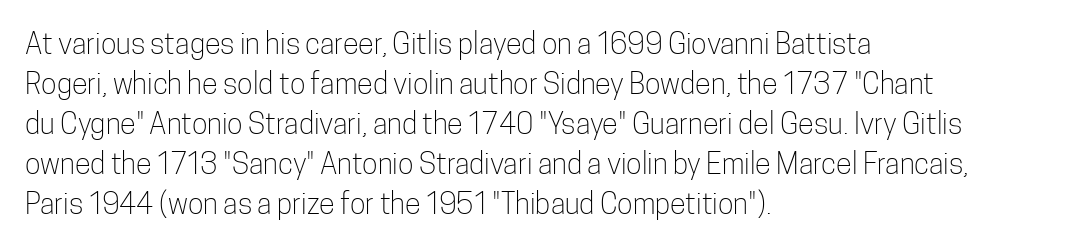
Q: Is the text bold? A: No.
Q: Is the text italic (slanted)? A: No, it is upright.
Q: Is the typeface a serif or a sans-serif typeface? A: Sans-serif.
Q: Is the text underlined? A: No.
Q: How is the paragraph aligned? A: Left-aligned.
Q: Is the spacing between letters normal or unusually wide? A: Normal.
Q: Is the spacing between lines tight, normal or loose? A: Normal.
Q: Width (condensed, normal, or wide)? A: Condensed.
Q: Stroke contrast? A: Low.
Q: x-height? A: Medium.
Q: Monospaced? A: No.
